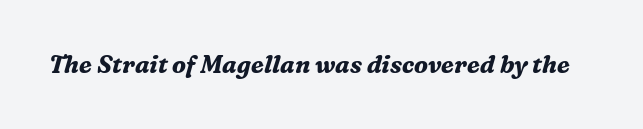
The image shows 24 px bold type, italic (leaning right); set normal letter spacing, not underlined.
